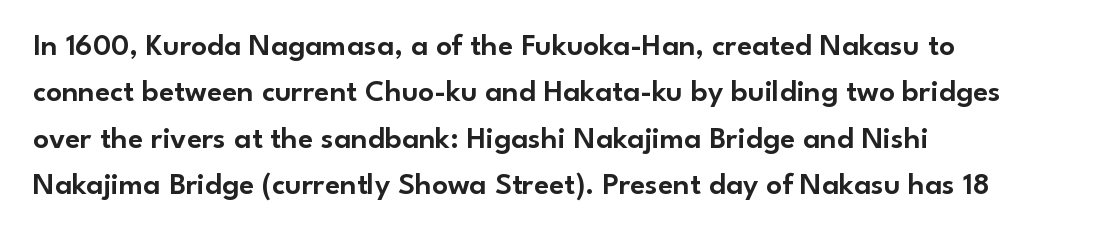
The image shows 31 px sans-serif type, upright; set left-aligned, normal line spacing (1.5x), normal letter spacing, not underlined; low stroke contrast and a small x-height.
